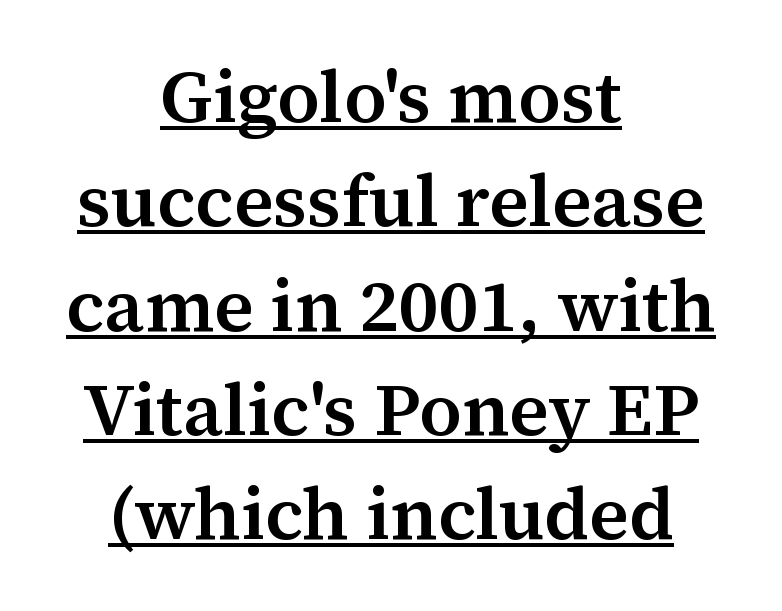
Each line of the rendering has a horizontal stroke beneath the glyphs. The rendering uses a semibold face; strokes are thickened but not to full bold. Varying glyph widths throughout — classic text-font behaviour. What kind of face is this? One with serifs. Line spacing here is normal.
